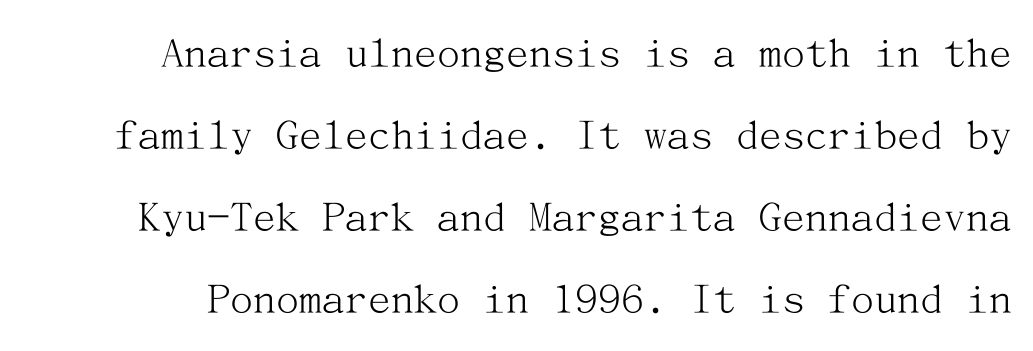
The image shows 46 px light serif type, upright; set line spacing 1.78x, normal letter spacing, not underlined; medium stroke contrast and a medium x-height.
